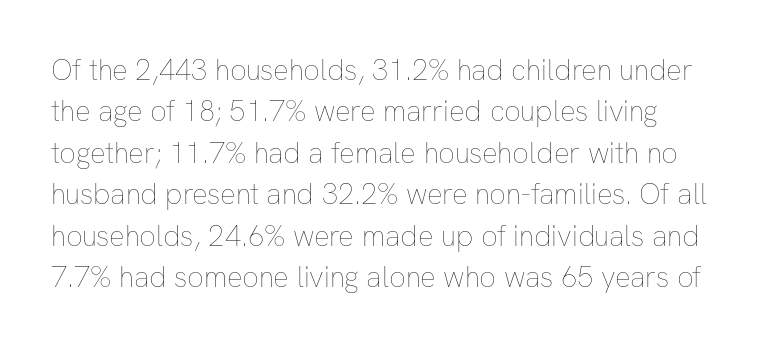
Q: Is the text bold? A: No.
Q: Is the text italic (slanted)? A: No, it is upright.
Q: Is the text underlined? A: No.
Q: How is the paragraph aligned? A: Left-aligned.
Q: Is the spacing between letters normal or unusually wide? A: Normal.
Q: Is the spacing between lines tight, normal or loose? A: Normal.
Q: Width (condensed, normal, or wide)? A: Normal.
Q: Stroke contrast? A: Low.
Q: x-height? A: Medium.
Q: Monospaced? A: No.
